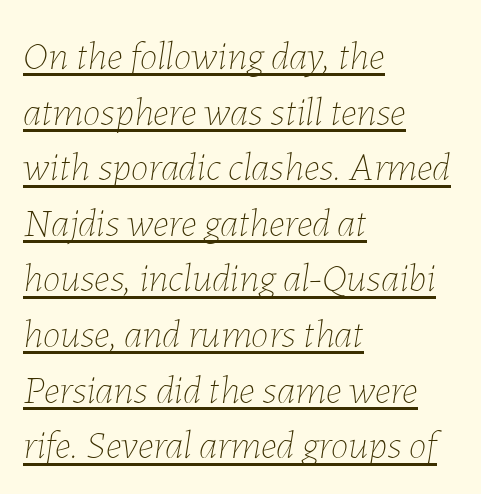
Like a heading marked for emphasis, these lines bear an underscore. The compositor pushed each line to the left boundary. The rendering uses natural spacing where letterforms have individual widths. Stem width sits at or under what a default text font uses. The rendering uses a moderate line-height, typical for paragraphs.
